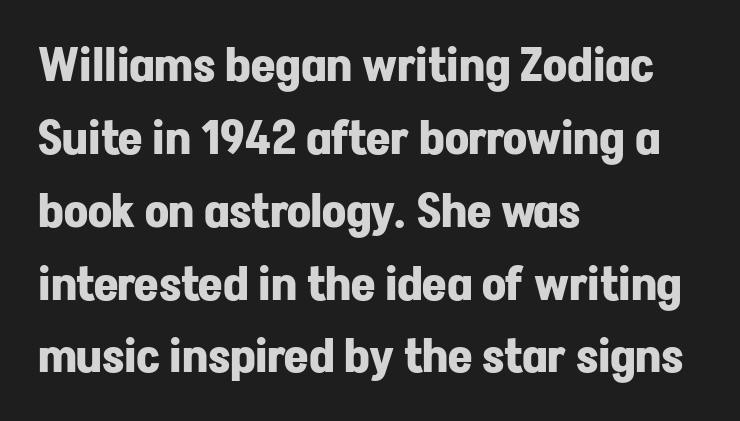
This sample keeps an unexceptional amount of space between lines. Horizontally, the lines are justified to the leading edge only. Here the designer chose a conventional face with non-uniform glyph widths. The glyphs in this specimen are sans serif. Quick note: not italic, upright.
